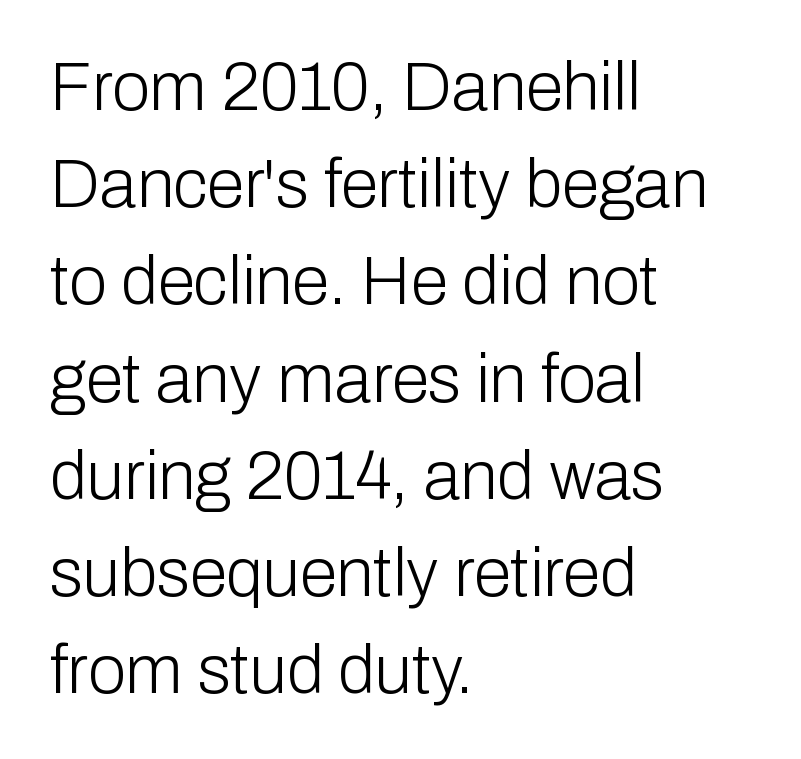
{"serif": "no", "italic": "no", "bold": "no", "weight": "light", "width": "normal", "stroke_contrast": "low", "x_height": "medium", "monospaced": "no", "underline": "no", "align": "left", "line_spacing": "normal", "line_spacing_ratio": 1.43, "letter_spacing": "normal", "letter_spacing_em": 0.0, "glyph_px": 68}
